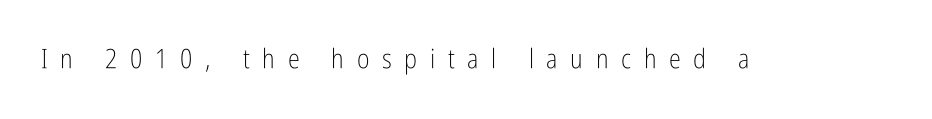
{"italic": "no", "bold": "no", "underline": "no", "letter_spacing": "wide", "letter_spacing_em": 0.47, "glyph_px": 27}
